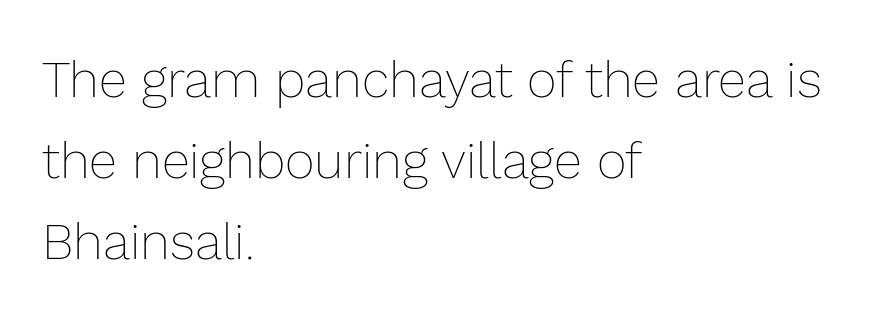
The image shows 51 px thin type, upright; set left-aligned, normal line spacing (1.59x), normal letter spacing, not underlined; low stroke contrast and a medium x-height.
